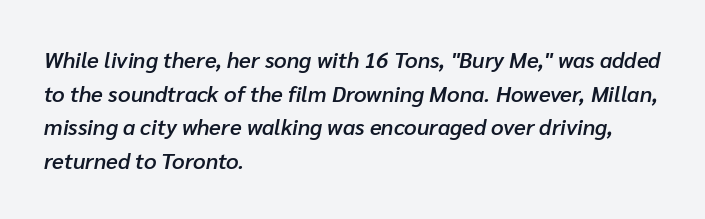
Descenders are the only things crossing below the line. You could call the tracking neutral — neither tight nor loose. On the weight axis this lands at semibold, roughly 600. Evenly set lines give the paragraph a standard silhouette. Italic: yes, the glyphs are oblique.
